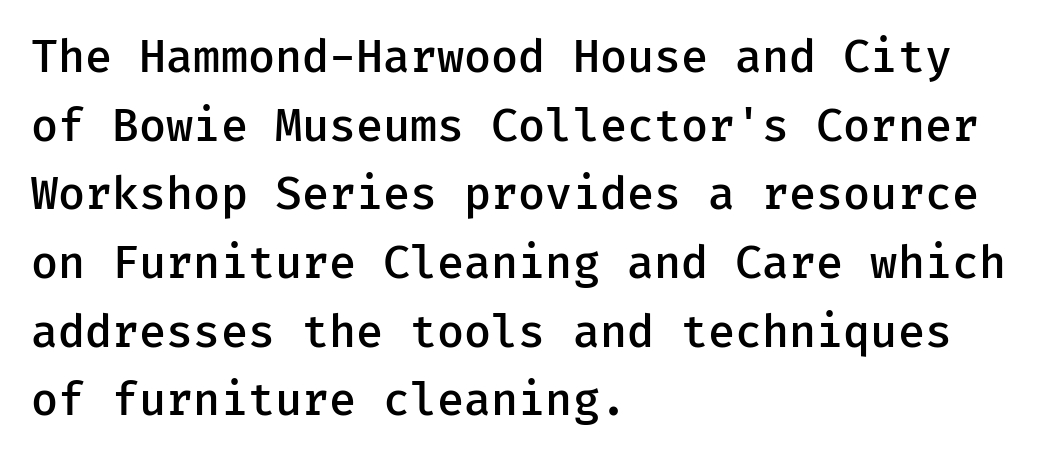
The image shows 44 px semibold sans-serif type, upright, monospaced; set left-aligned, normal line spacing (1.56x), normal letter spacing, not underlined; low stroke contrast and a medium x-height.
